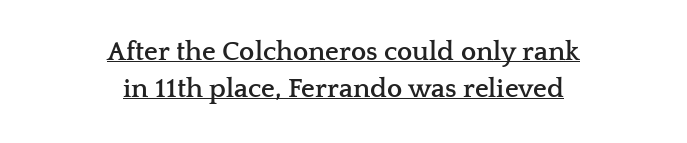
As a designer I'd log this as weight 700, bold. A student would call this center alignment; a typographer would say set centered. Vertically, the passage feels balanced, rows spaced as you'd expect. Like a heading marked for emphasis, these lines bear an underscore. How are the letters spaced? Ordinarily, with no added tracking.
